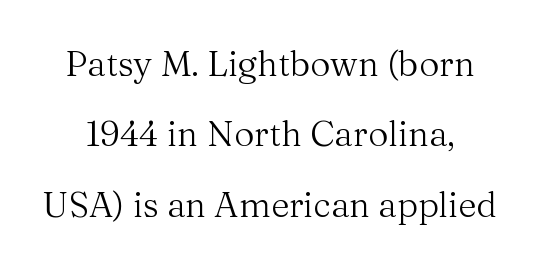
Q: Is the text bold? A: No.
Q: Is the text italic (slanted)? A: No, it is upright.
Q: Is the typeface a serif or a sans-serif typeface? A: Serif.
Q: Is the text underlined? A: No.
Q: Is the spacing between letters normal or unusually wide? A: Normal.
Q: Is the spacing between lines tight, normal or loose? A: Loose.
Q: Width (condensed, normal, or wide)? A: Normal.
Q: Stroke contrast? A: Medium.
Q: x-height? A: Medium.
Q: Monospaced? A: No.
